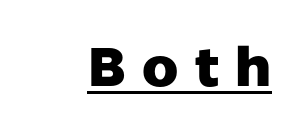
Q: Is the text bold? A: Yes.
Q: Is the text italic (slanted)? A: No, it is upright.
Q: Is the typeface a serif or a sans-serif typeface? A: Sans-serif.
Q: Is the text underlined? A: Yes.
Q: Is the spacing between letters normal or unusually wide? A: Unusually wide.
Q: Width (condensed, normal, or wide)? A: Normal.
Q: Stroke contrast? A: Low.
Q: x-height? A: Medium.
Q: Monospaced? A: No.
